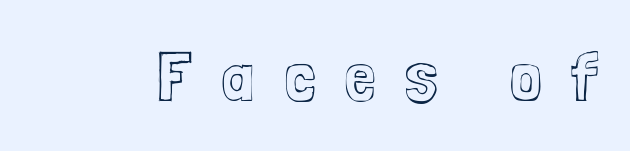
Q: Is the text italic (slanted)? A: No, it is upright.
Q: Is the text underlined? A: No.
Q: Is the spacing between letters normal or unusually wide? A: Unusually wide.
Q: Width (condensed, normal, or wide)? A: Condensed.
Q: x-height? A: Medium.
Q: Monospaced? A: No.
